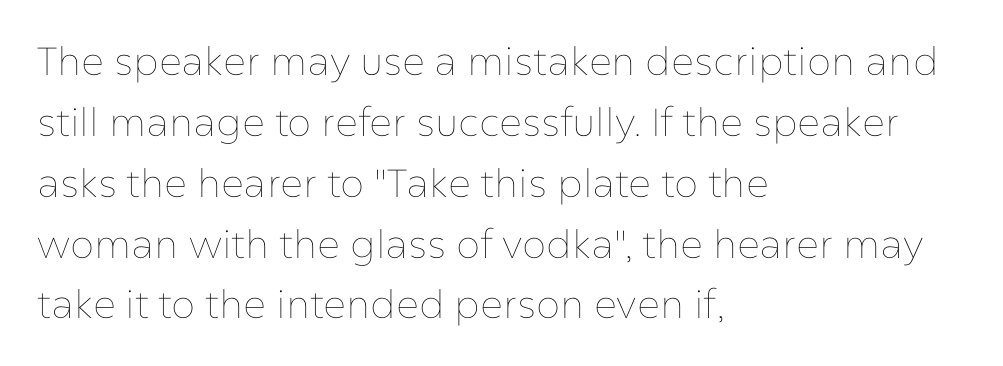
Observe the ordinary spacing: letters are neighbours, not strangers. The lettering holds an erect, upright posture throughout. No chunkiness to these letters — they're not bold. The vertical gap from one line to the next is medium.
